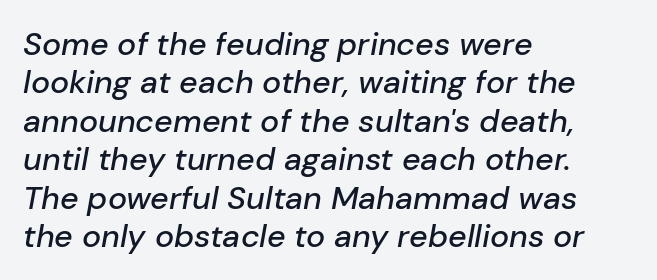
The image shows 32 px text type, italic (leaning right); set left-aligned, line spacing 1.2x, normal letter spacing, not underlined; low stroke contrast and a medium x-height.
